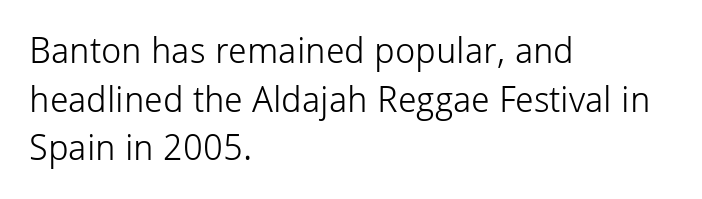
{"serif": "no", "italic": "no", "bold": "no", "weight": "light", "width": "normal", "stroke_contrast": "low", "x_height": "medium", "monospaced": "no", "underline": "no", "align": "left", "line_spacing": "normal", "line_spacing_ratio": 1.35, "letter_spacing": "normal", "letter_spacing_em": 0.0, "glyph_px": 36}
